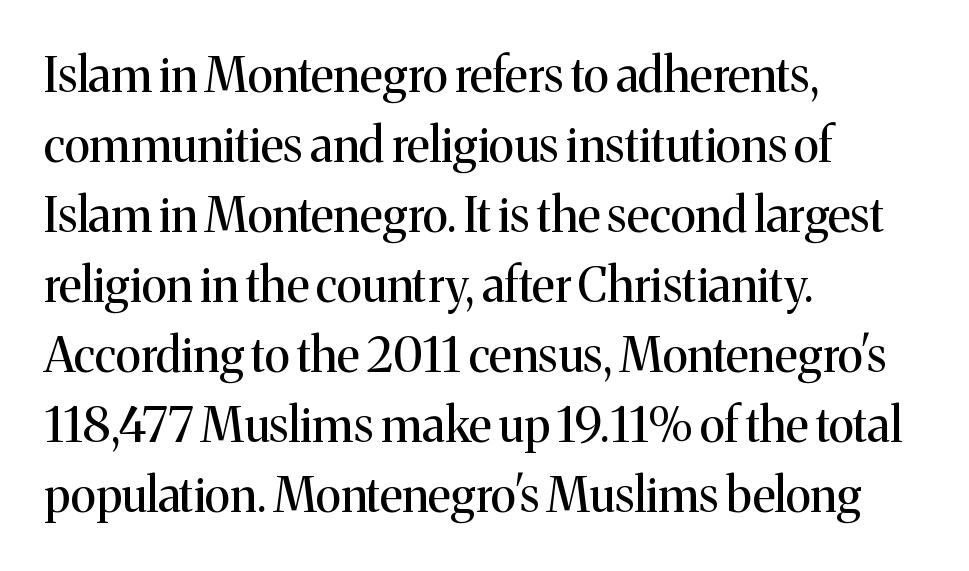
{"serif": "yes", "italic": "no", "bold": "no", "weight": "regular", "width": "normal", "stroke_contrast": "medium", "x_height": "medium", "monospaced": "no", "underline": "no", "align": "left", "line_spacing": "normal", "line_spacing_ratio": 1.46, "letter_spacing": "normal", "letter_spacing_em": 0.0, "glyph_px": 48}
